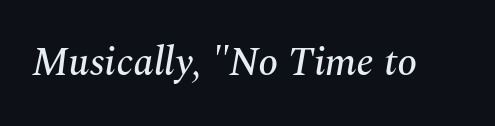
Q: Is the text italic (slanted)? A: Yes, it leans right by about 10 degrees.
Q: Is the typeface a serif or a sans-serif typeface? A: Serif.
Q: Is the text underlined? A: No.
Q: Is the spacing between letters normal or unusually wide? A: Normal.
Q: Width (condensed, normal, or wide)? A: Normal.
Q: Stroke contrast? A: Medium.
Q: x-height? A: Medium.
Q: Monospaced? A: No.
